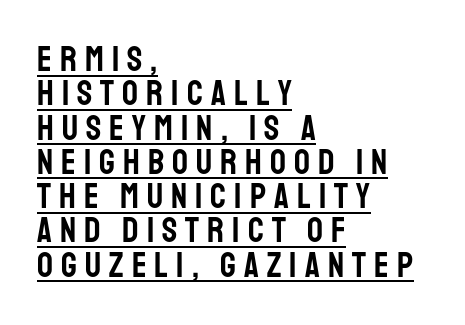
Q: Is the text italic (slanted)? A: No, it is upright.
Q: Is the typeface a serif or a sans-serif typeface? A: Sans-serif.
Q: Is the text underlined? A: Yes.
Q: How is the paragraph aligned? A: Left-aligned.
Q: Is the spacing between letters normal or unusually wide? A: Unusually wide.
Q: Is the spacing between lines tight, normal or loose? A: Tight.
Q: Width (condensed, normal, or wide)? A: Condensed.
Q: Stroke contrast? A: Low.
Q: x-height? A: Large.
Q: Monospaced? A: No.
